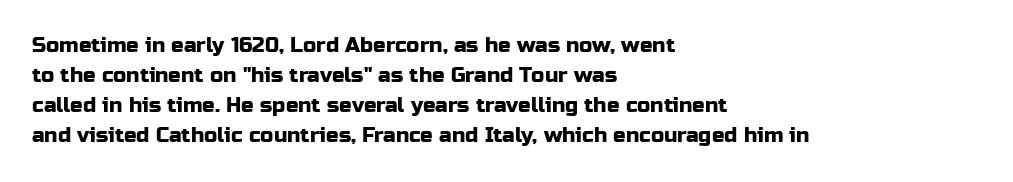
The image shows 21 px text type, upright; set left-aligned, normal line spacing (1.43x), normal letter spacing, not underlined.
